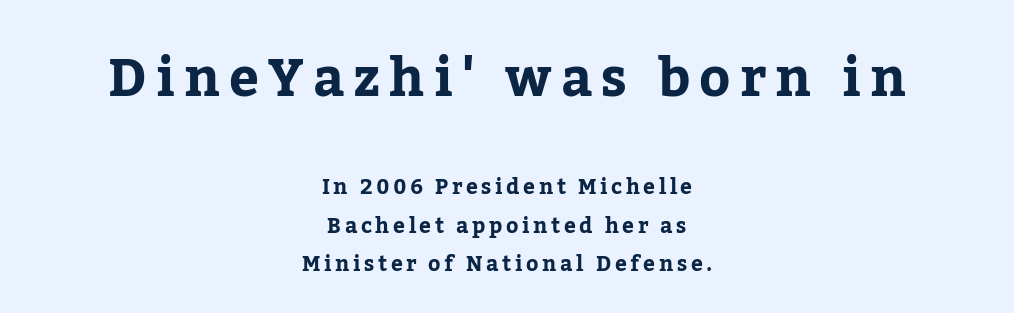
The passage is arranged like a title page — every line centered. Old-style or modern, the face here clearly has serifs. Size contrast runs from large at the top to small at the bottom. Weight: bold.
